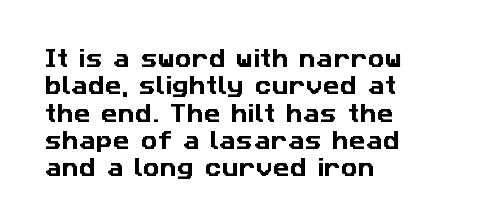
The image shows 21 px text type; set left-aligned, normal line spacing (1.3x), normal letter spacing, not underlined.
